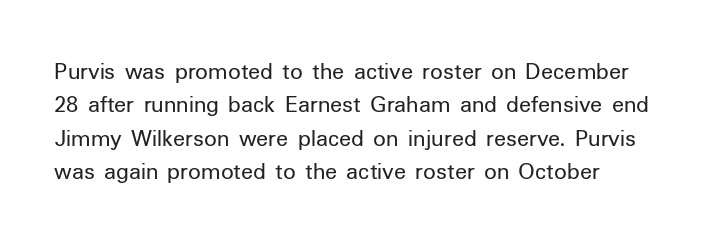
The image shows 25 px text type, upright; set normal line spacing (1.34x), normal letter spacing, not underlined.
